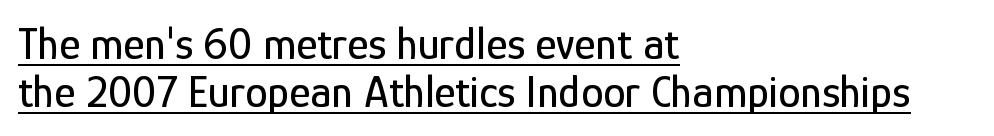
The rendering uses a small line-height, squeezing the rows. Short note: letters normally spaced. The string is rendered with underlining switched on. This sample uses an upright cut, with every glyph sitting square on the baseline. Character widths vary here, with narrow letters taking less room than wide ones. This sample is left-justified, so line endings fall wherever the words run out.
